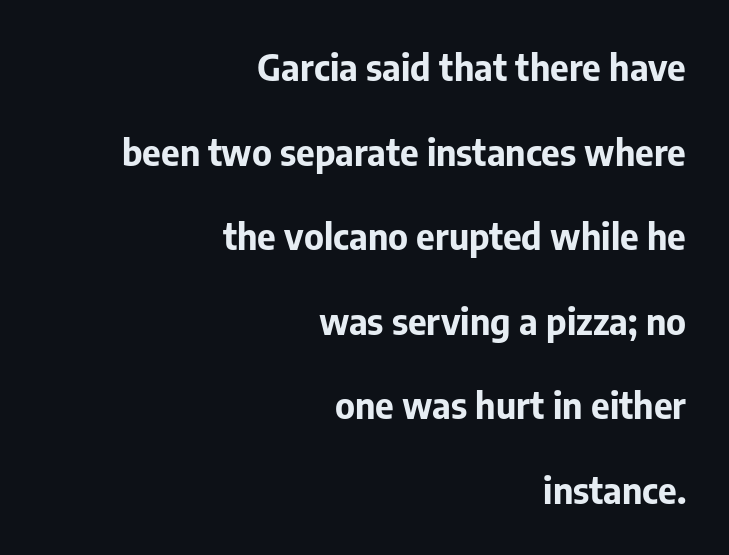
The image shows 36 px bold sans-serif type, upright; set right-aligned, loose line spacing (2.35x), normal letter spacing, not underlined; low stroke contrast and a medium x-height.
